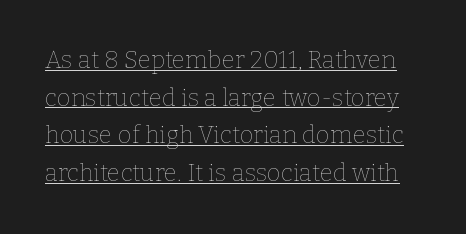
Rows of type keep a routine distance in the vertical direction. Every character sits straight up, as roman type does. Between one letter and the next there's only the usual sliver of space. Students, observe the line beneath the letters — that is underlining.
